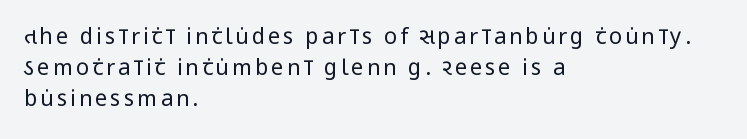
Q: Is the text bold? A: No.
Q: Is the text italic (slanted)? A: No, it is upright.
Q: Is the text underlined? A: No.
Q: How is the paragraph aligned? A: Left-aligned.
Q: Is the spacing between lines tight, normal or loose? A: Normal.
